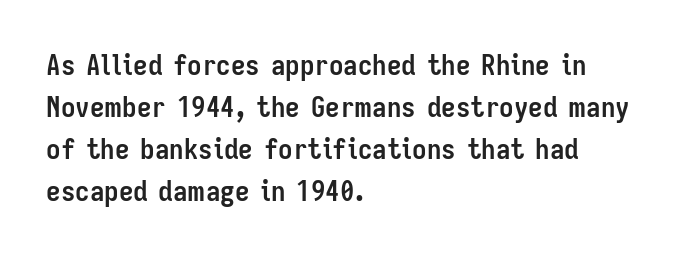
This is the regular roman posture of the typeface. Descenders hang freely into open space. Note the varied advance widths — an 'i' is clearly narrower than an 'm'. Each word holds together tightly as a unit, with standard inter-letter gaps.
